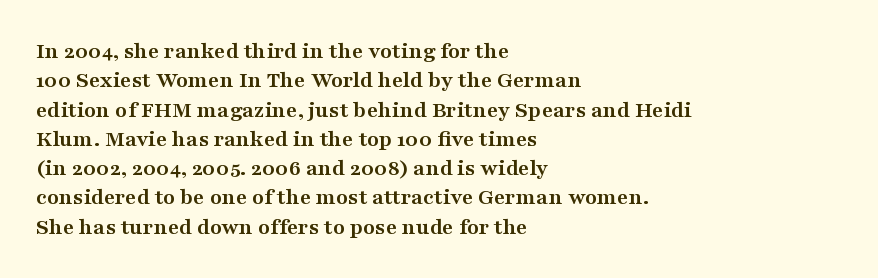
{"italic": "no", "bold": "yes", "underline": "no", "align": "left", "line_spacing_ratio": 1.22, "letter_spacing": "normal", "letter_spacing_em": 0.0, "glyph_px": 24}
